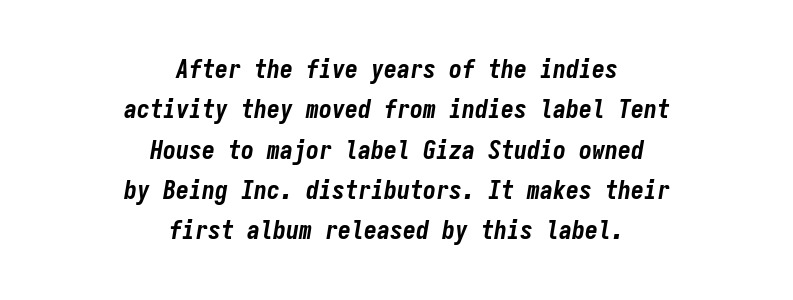
Descenders are the only things crossing below the line. Compared with typical body copy, the letter spacing here is the same. What's the leading like? Ordinary, nothing unusual. The paragraph shown floats in the horizontal middle. Stroke thickness is high; the sample reads as a true bold.
